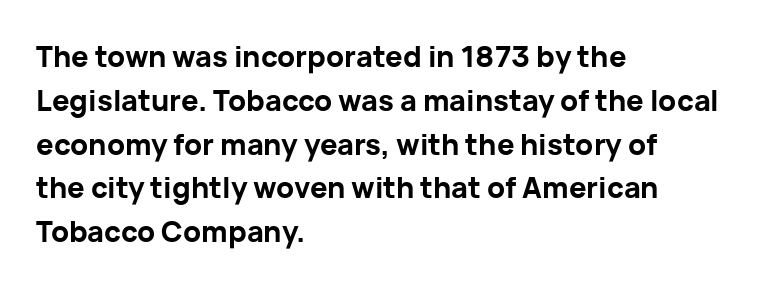
Q: Is the text bold? A: Yes.
Q: Is the text italic (slanted)? A: No, it is upright.
Q: Is the typeface a serif or a sans-serif typeface? A: Sans-serif.
Q: Is the text underlined? A: No.
Q: How is the paragraph aligned? A: Left-aligned.
Q: Is the spacing between letters normal or unusually wide? A: Normal.
Q: Is the spacing between lines tight, normal or loose? A: Normal.
Q: Width (condensed, normal, or wide)? A: Normal.
Q: Stroke contrast? A: Low.
Q: x-height? A: Medium.
Q: Monospaced? A: No.
